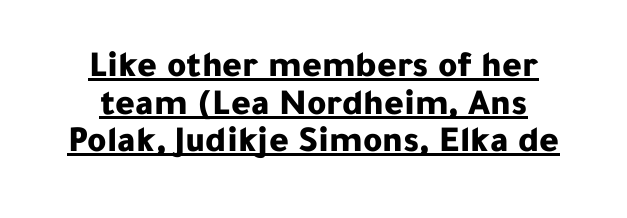
Students, observe the line beneath the letters — that is underlining. Its strokes are broad and dark, the hallmark of bold type. Italic: no, the glyphs are upright roman. The characters display no serif detailing; their extremities are plain. If you measured baseline to baseline, you'd find a short distance.
